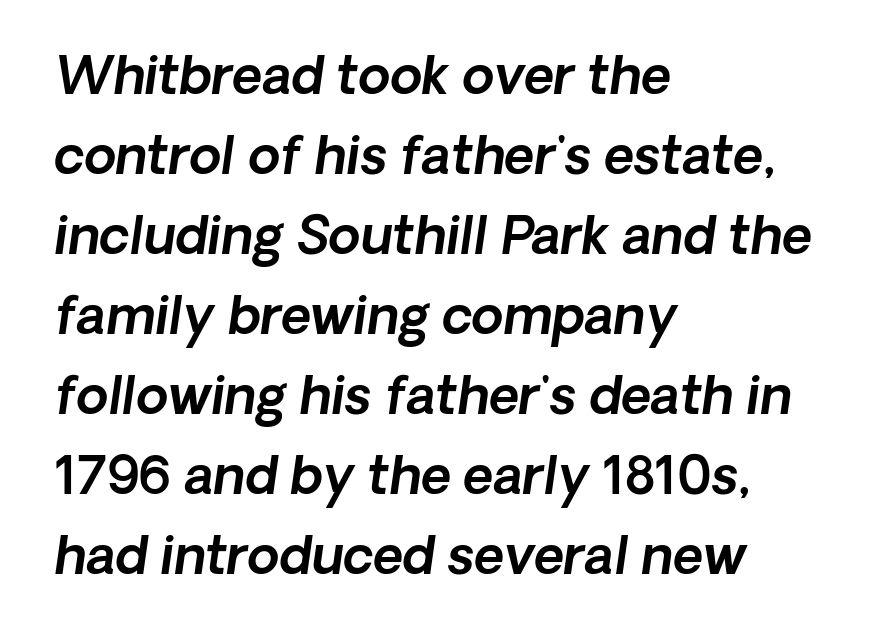
{"italic": "yes", "lean": "right", "slant_degrees": 8, "width": "normal", "x_height": "medium", "monospaced": "no", "underline": "no", "align": "left", "line_spacing": "normal", "line_spacing_ratio": 1.54, "letter_spacing": "normal", "letter_spacing_em": 0.0, "glyph_px": 52}
